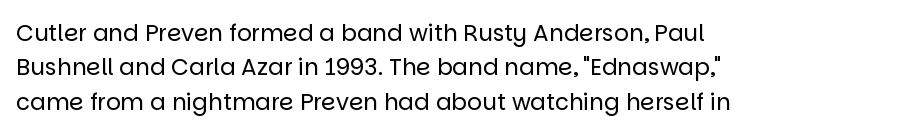
The image shows 23 px text type, upright; set left-aligned, normal line spacing (1.5x), normal letter spacing, not underlined.
